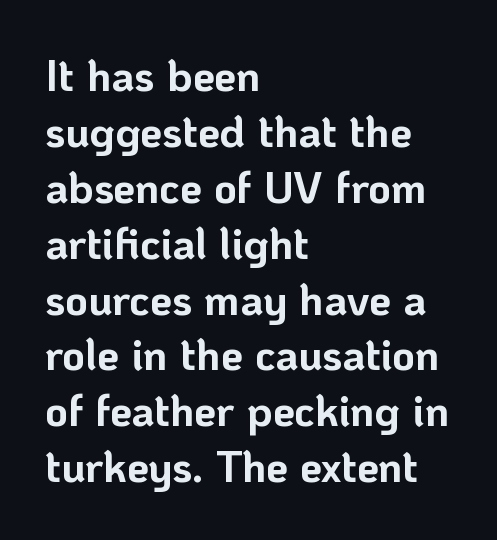
Q: Is the text bold? A: Yes.
Q: Is the text italic (slanted)? A: No, it is upright.
Q: Is the typeface a serif or a sans-serif typeface? A: Sans-serif.
Q: Is the text underlined? A: No.
Q: How is the paragraph aligned? A: Left-aligned.
Q: Is the spacing between letters normal or unusually wide? A: Normal.
Q: Is the spacing between lines tight, normal or loose? A: Normal.
Q: Width (condensed, normal, or wide)? A: Normal.
Q: Stroke contrast? A: Low.
Q: x-height? A: Medium.
Q: Monospaced? A: No.
